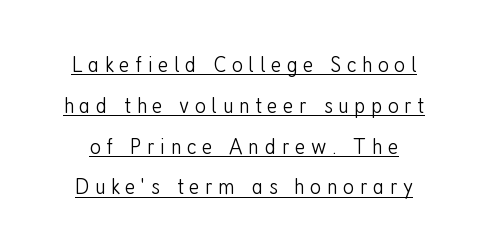
{"italic": "no", "bold": "no", "underline": "yes", "line_spacing": "normal", "line_spacing_ratio": 1.7, "letter_spacing": "wide", "letter_spacing_em": 0.23, "glyph_px": 24}
